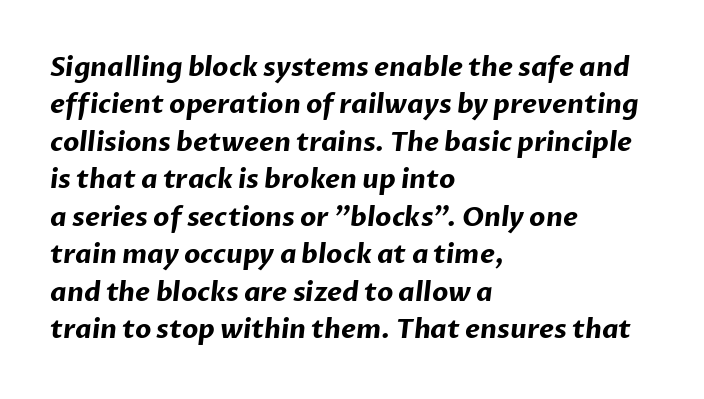
{"bold": "yes", "underline": "no", "align": "left", "line_spacing": "normal", "line_spacing_ratio": 1.44, "letter_spacing": "normal", "letter_spacing_em": 0.0, "glyph_px": 26}
